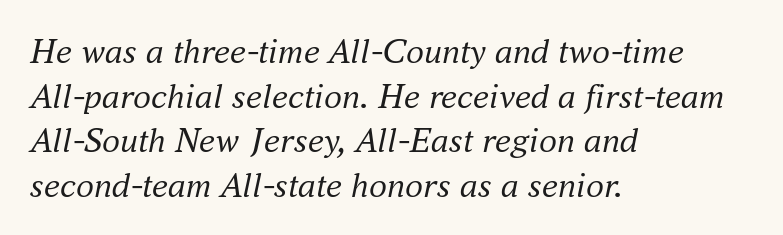
The image shows 36 px regular-weight serif type, italic (leaning right); set left-aligned, line spacing 1.24x, normal letter spacing, not underlined; medium stroke contrast and a small x-height.
